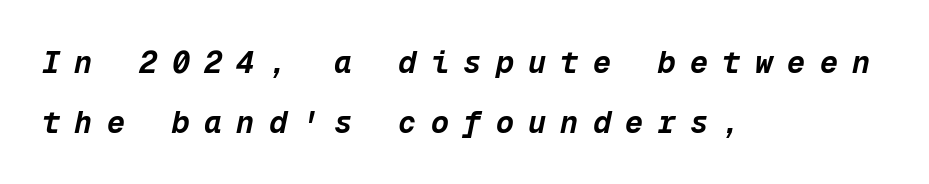
The image shows 30 px bold type, italic (leaning right), monospaced; set left-aligned, loose line spacing (1.99x), unusually wide letter spacing (+0.48 em), not underlined; low stroke contrast and a medium x-height.
